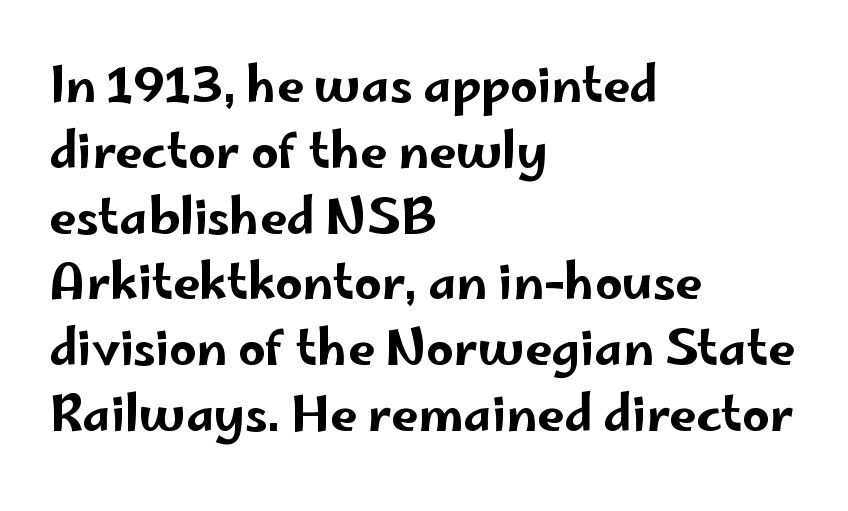
Q: Is the text italic (slanted)? A: No, it is upright.
Q: Is the typeface a serif or a sans-serif typeface? A: Sans-serif.
Q: Is the text underlined? A: No.
Q: How is the paragraph aligned? A: Left-aligned.
Q: Is the spacing between letters normal or unusually wide? A: Normal.
Q: Is the spacing between lines tight, normal or loose? A: Normal.
Q: Width (condensed, normal, or wide)? A: Wide.
Q: Stroke contrast? A: Low.
Q: x-height? A: Small.
Q: Monospaced? A: No.
